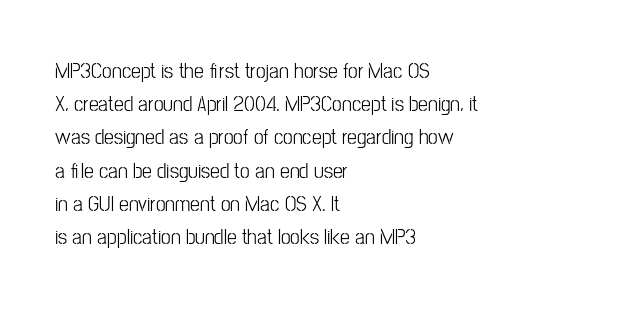
{"italic": "no", "bold": "no", "underline": "no", "align": "left", "line_spacing": "normal", "line_spacing_ratio": 1.51, "letter_spacing": "normal", "letter_spacing_em": 0.0, "glyph_px": 22}
